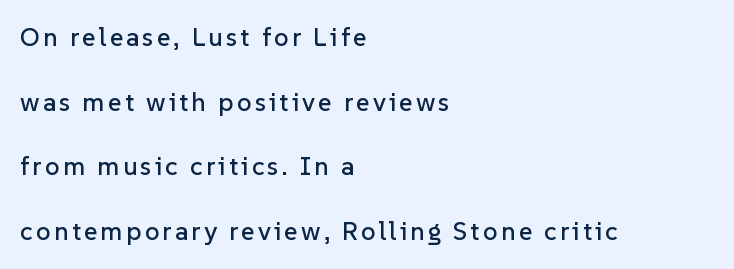
{"italic": "no", "underline": "no", "align": "left", "line_spacing": "loose", "line_spacing_ratio": 2.49, "glyph_px": 26}
